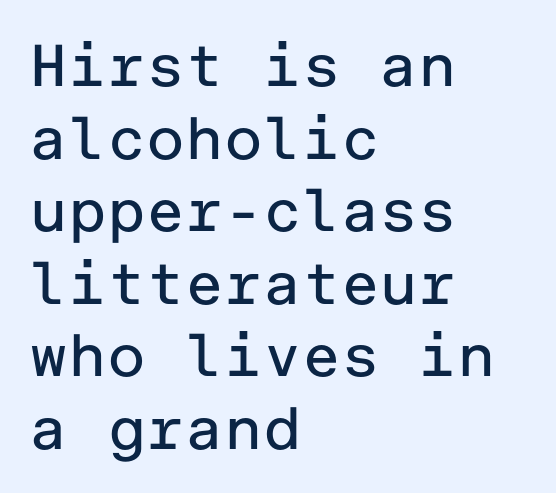
Q: Is the text bold? A: No.
Q: Is the text italic (slanted)? A: No, it is upright.
Q: Is the typeface a serif or a sans-serif typeface? A: Sans-serif.
Q: Is the text underlined? A: No.
Q: How is the paragraph aligned? A: Left-aligned.
Q: Is the spacing between letters normal or unusually wide? A: Normal.
Q: Width (condensed, normal, or wide)? A: Normal.
Q: Stroke contrast? A: Low.
Q: x-height? A: Medium.
